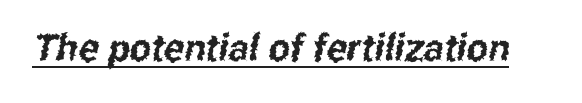
Q: Is the typeface a serif or a sans-serif typeface? A: Sans-serif.
Q: Is the text underlined? A: Yes.
Q: Is the spacing between letters normal or unusually wide? A: Normal.
Q: Width (condensed, normal, or wide)? A: Condensed.
Q: Stroke contrast? A: Low.
Q: x-height? A: Medium.
Q: Monospaced? A: No.
